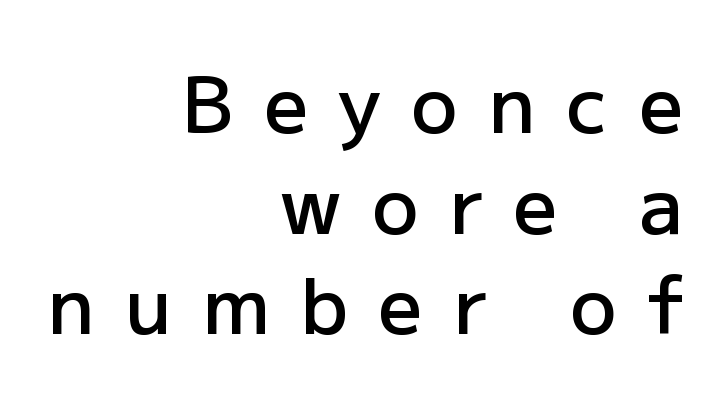
{"serif": "no", "italic": "no", "bold": "semi", "weight": "semibold", "width": "normal", "stroke_contrast": "low", "x_height": "medium", "monospaced": "no", "underline": "no", "align": "right", "line_spacing": "normal", "line_spacing_ratio": 1.29, "letter_spacing": "wide", "letter_spacing_em": 0.39, "glyph_px": 78}
